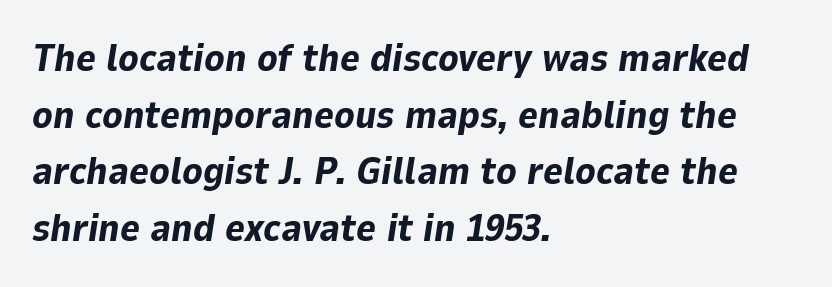
Q: Is the text bold? A: Yes.
Q: Is the text italic (slanted)? A: Yes, it leans right by about 9 degrees.
Q: Is the text underlined? A: No.
Q: How is the paragraph aligned? A: Left-aligned.
Q: Is the spacing between letters normal or unusually wide? A: Normal.
Q: Is the spacing between lines tight, normal or loose? A: Normal.
Q: Width (condensed, normal, or wide)? A: Normal.
Q: Stroke contrast? A: Low.
Q: x-height? A: Medium.
Q: Monospaced? A: No.
